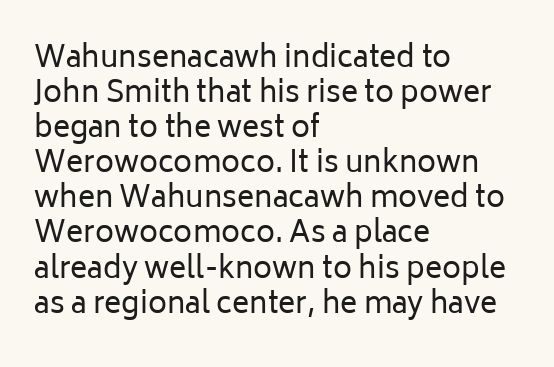
The image shows 29 px regular-weight sans-serif type, upright; set left-aligned, line spacing 1.21x, normal letter spacing, not underlined; low stroke contrast and a medium x-height.
